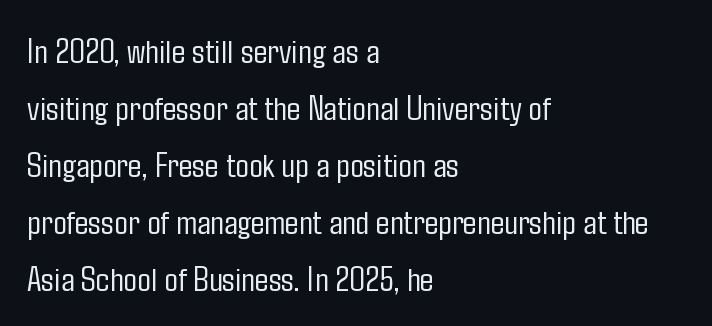
{"serif": "no", "italic": "no", "bold": "no", "weight": "light", "width": "condensed", "stroke_contrast": "low", "x_height": "medium", "monospaced": "no", "underline": "no", "align": "left", "line_spacing": "normal", "line_spacing_ratio": 1.58, "letter_spacing": "normal", "letter_spacing_em": 0.0, "glyph_px": 36}
